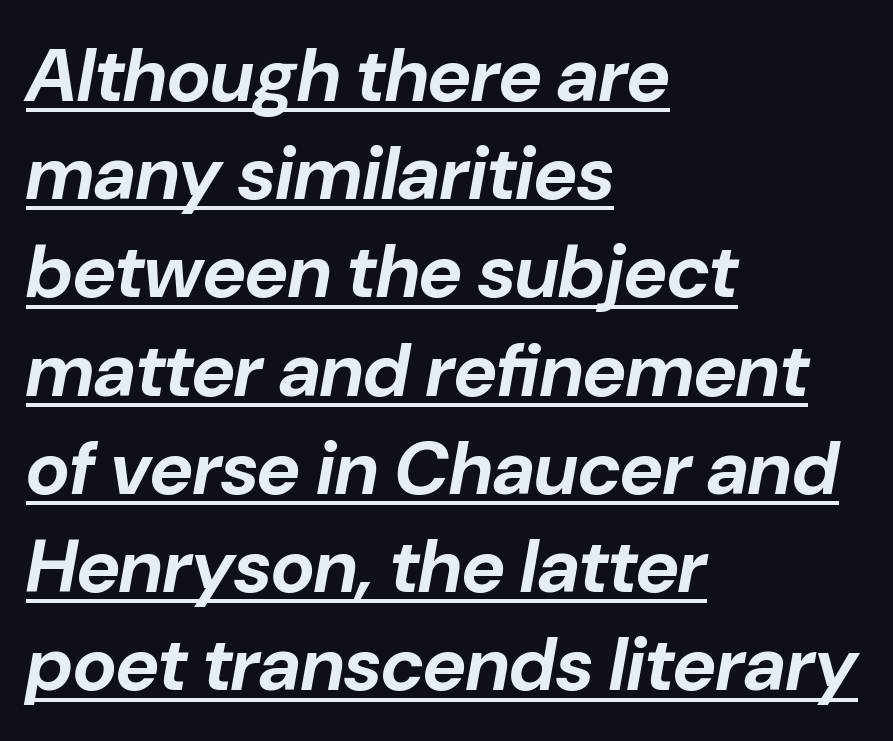
Q: Is the text bold? A: Yes.
Q: Is the text italic (slanted)? A: Yes, it leans right by about 10 degrees.
Q: Is the text underlined? A: Yes.
Q: How is the paragraph aligned? A: Left-aligned.
Q: Is the spacing between letters normal or unusually wide? A: Normal.
Q: Is the spacing between lines tight, normal or loose? A: Normal.
Q: Width (condensed, normal, or wide)? A: Normal.
Q: Stroke contrast? A: Low.
Q: x-height? A: Medium.
Q: Monospaced? A: No.
